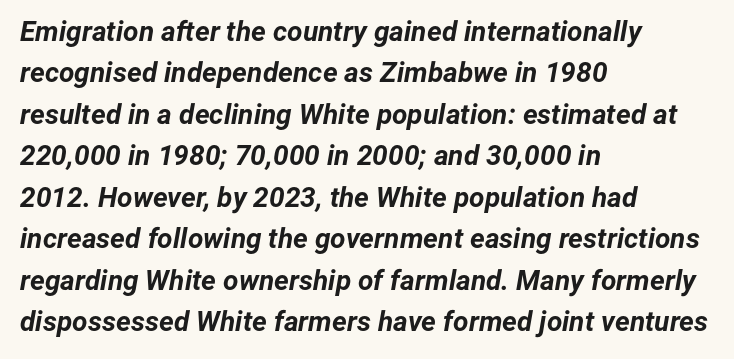
The image shows 28 px bold type, italic (leaning right); set left-aligned, normal line spacing (1.48x), normal letter spacing, not underlined; low stroke contrast and a medium x-height.
